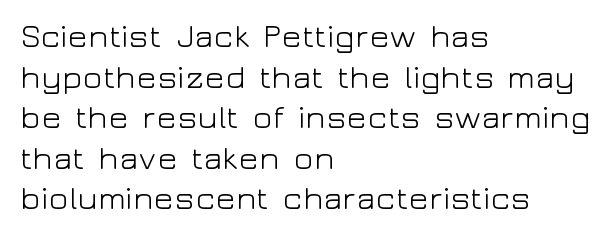
{"serif": "no", "italic": "no", "bold": "no", "weight": "light", "width": "wide", "stroke_contrast": "low", "x_height": "medium", "monospaced": "no", "underline": "no", "align": "left", "line_spacing_ratio": 1.23, "letter_spacing": "normal", "letter_spacing_em": 0.0, "glyph_px": 33}
